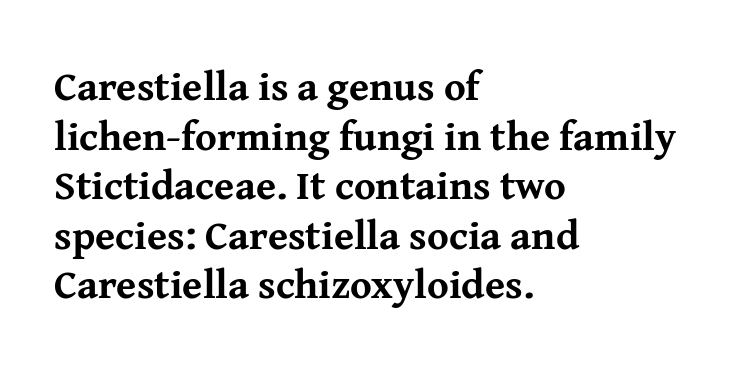
{"serif": "yes", "italic": "no", "bold": "yes", "weight": "bold", "width": "normal", "stroke_contrast": "medium", "x_height": "medium", "monospaced": "no", "underline": "no", "align": "left", "line_spacing_ratio": 1.21, "letter_spacing": "normal", "letter_spacing_em": 0.0, "glyph_px": 41}
